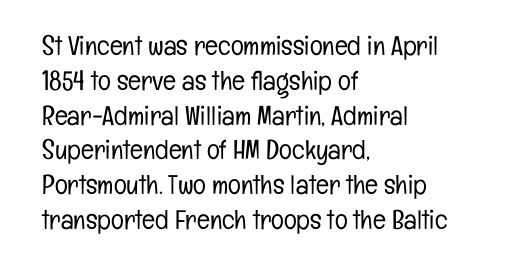
The image shows 27 px text type, upright; set left-aligned, normal line spacing (1.29x), normal letter spacing, not underlined.
